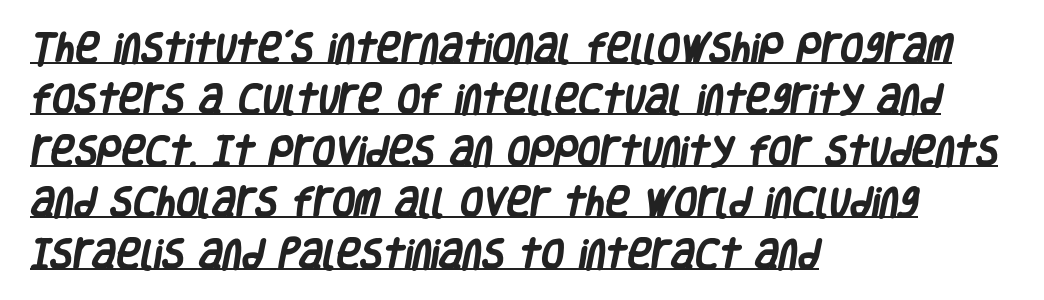
The typesetter chose a ragged-right arrangement here. This sample keeps an unexceptional amount of space between lines. How are the letters spaced? Ordinarily, with no added tracking. Notice how thick the strokes are: this is what a full bold looks like. This sample carries an underscore along the baseline area. Regarding serifs, this sample does without them.
